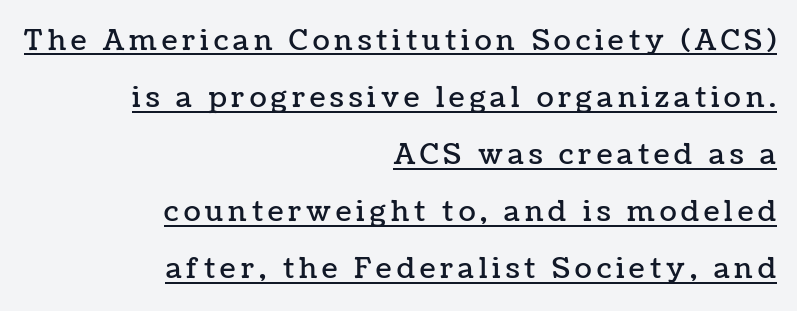
The line-height multiplier appears high, well above default. Like a heading marked for emphasis, these lines bear an underscore. Posture: straight, roman, zero tilt. The letters advance in unequal steps, a hallmark of proportional type. The ragged edge is on the left, which tells us the setting is flush right.
